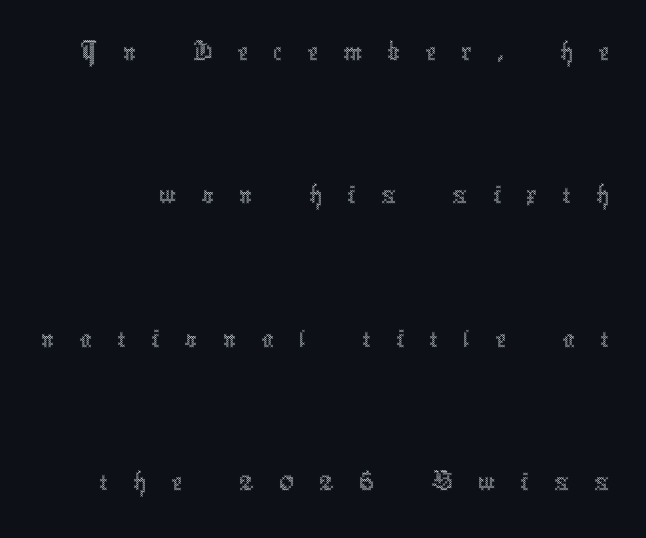
{"italic": "no", "bold": "no", "weight": "thin", "width": "condensed", "x_height": "medium", "monospaced": "no", "underline": "no", "line_spacing": "loose", "line_spacing_ratio": 2.39, "letter_spacing": "wide", "letter_spacing_em": 0.42, "glyph_px": 60}
